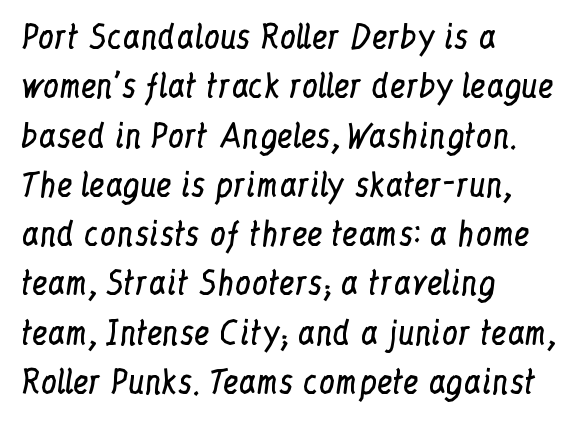
The image shows 32 px regular-weight, condensed serif type; set left-aligned, normal line spacing (1.54x), normal letter spacing, not underlined; low stroke contrast and a medium x-height.
